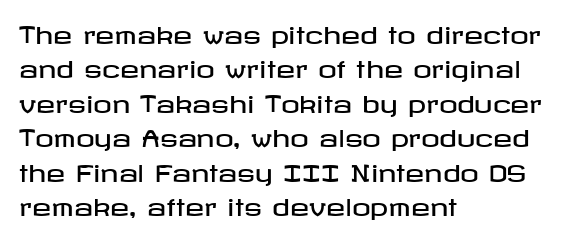
Q: Is the text italic (slanted)? A: No, it is upright.
Q: Is the text underlined? A: No.
Q: How is the paragraph aligned? A: Left-aligned.
Q: Is the spacing between letters normal or unusually wide? A: Normal.
Q: Is the spacing between lines tight, normal or loose? A: Normal.
